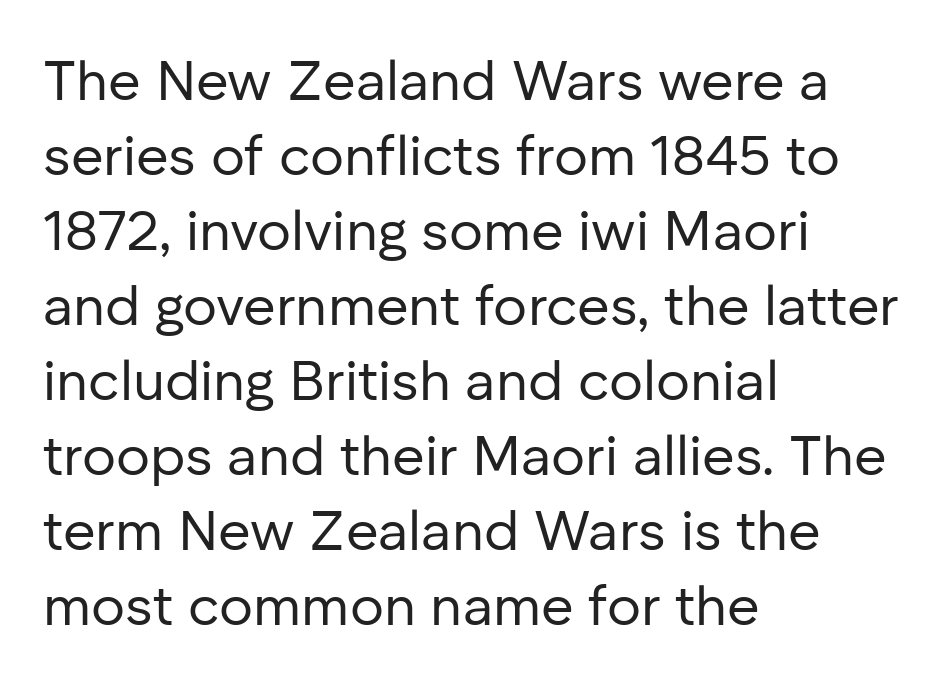
Each stroke keeps to a modest, everyday thickness or less. The setting favours the left margin, as ordinary paragraphs usually do. Does the type have serifs? No, each stem ends abruptly. Descender tails drop into unmarked territory. The passage shown has conventional tracking throughout. Vertical spacing — default.
